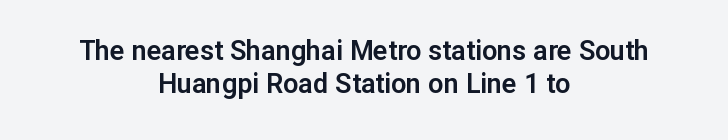
Q: Is the text italic (slanted)? A: No, it is upright.
Q: Is the text underlined? A: No.
Q: How is the paragraph aligned? A: Centered.
Q: Is the spacing between letters normal or unusually wide? A: Normal.
